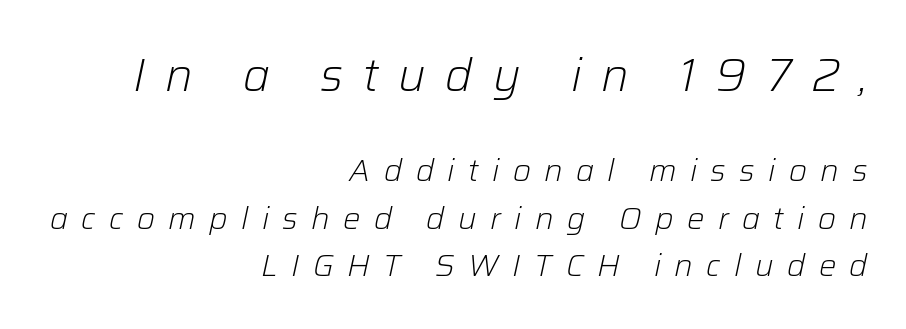
The image shows 46 px light type, italic (leaning right); set right-aligned, normal line spacing (1.53x), unusually wide letter spacing (+0.43 em), not underlined; the first (top) block is 1.48x larger; low stroke contrast and a medium x-height.
